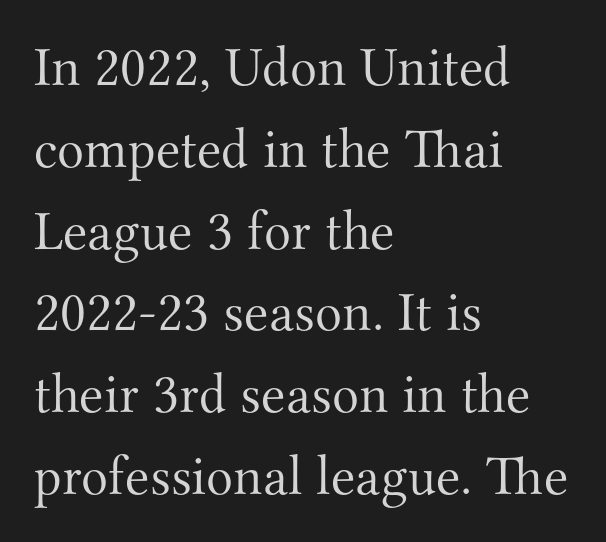
Q: Is the text bold? A: No.
Q: Is the text italic (slanted)? A: No, it is upright.
Q: Is the typeface a serif or a sans-serif typeface? A: Serif.
Q: Is the text underlined? A: No.
Q: How is the paragraph aligned? A: Left-aligned.
Q: Is the spacing between letters normal or unusually wide? A: Normal.
Q: Is the spacing between lines tight, normal or loose? A: Normal.
Q: Width (condensed, normal, or wide)? A: Normal.
Q: Stroke contrast? A: Medium.
Q: x-height? A: Small.
Q: Monospaced? A: No.
